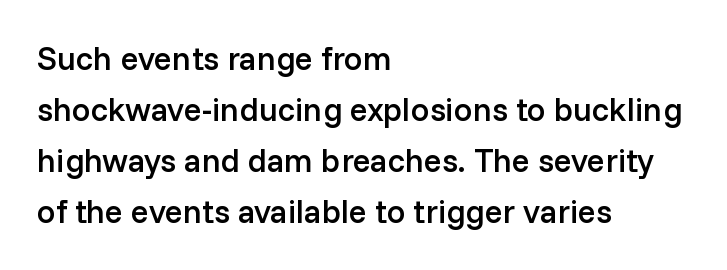
The image shows 33 px semibold sans-serif type, upright; set left-aligned, normal line spacing (1.55x), normal letter spacing, not underlined; low stroke contrast and a medium x-height.
